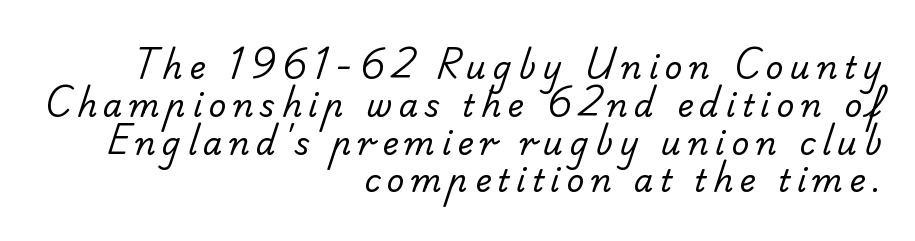
The glyphs are unaccompanied by any horizontal stroke below them. The cut favours lightness, reaching ordinary text weight at its darkest. The rendering shows plain stroke endings on the letterforms — a sans-serif design. Think of a printed novel: that variable character pitch is what you see here.
